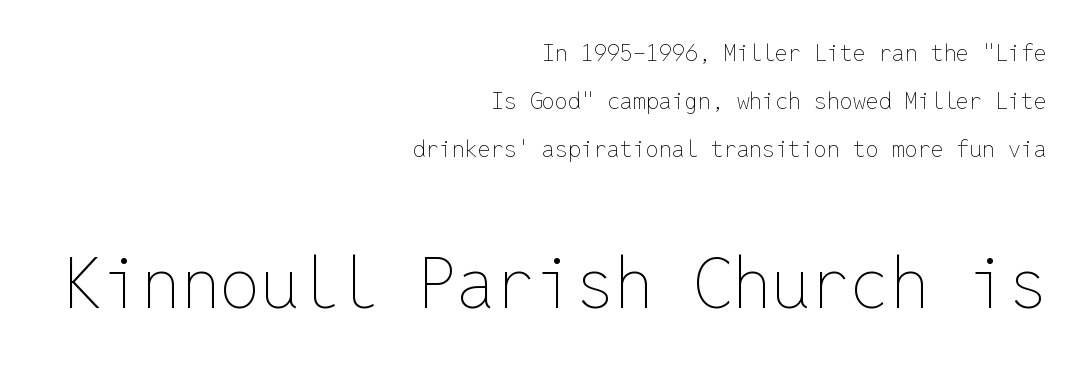
Quick note: interline space is abundant. When letters stand straight like this, we call the style roman or upright. The foot of each line stays bare and open. The setting favours the right margin, as signatures and pull-quotes sometimes do. A typesetter would call this zero additional tracking.
